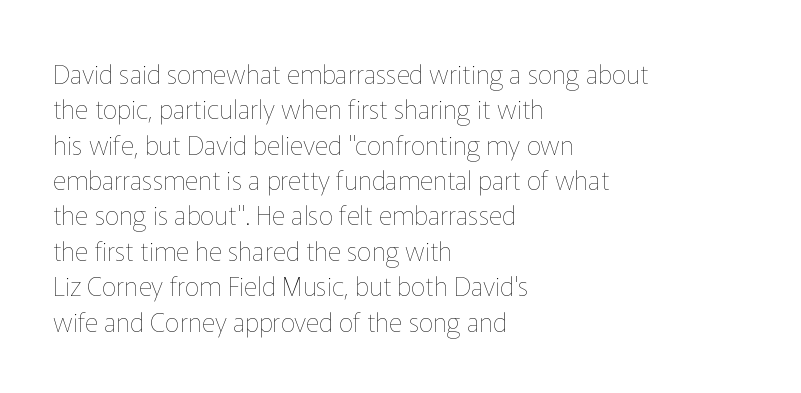
{"italic": "no", "bold": "no", "underline": "no", "align": "left", "line_spacing": "normal", "line_spacing_ratio": 1.36, "letter_spacing": "normal", "letter_spacing_em": 0.0, "glyph_px": 26}
